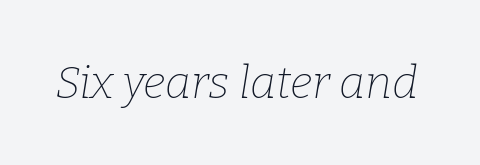
Q: Is the text bold? A: No.
Q: Is the text italic (slanted)? A: Yes, it leans right by about 9 degrees.
Q: Is the typeface a serif or a sans-serif typeface? A: Serif.
Q: Is the text underlined? A: No.
Q: Is the spacing between letters normal or unusually wide? A: Normal.
Q: Width (condensed, normal, or wide)? A: Normal.
Q: Stroke contrast? A: Low.
Q: x-height? A: Medium.
Q: Monospaced? A: No.
